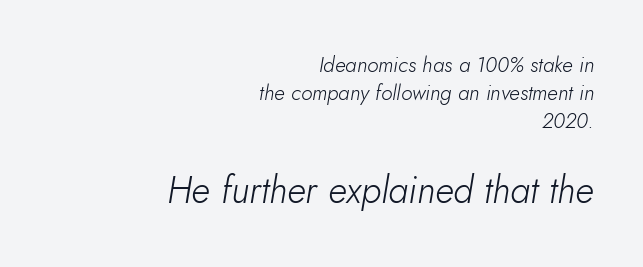
The image shows 37 px light type, italic (leaning right); set right-aligned, normal line spacing (1.34x), normal letter spacing, not underlined; the second (bottom) block is 1.76x larger; low stroke contrast and a small x-height.
